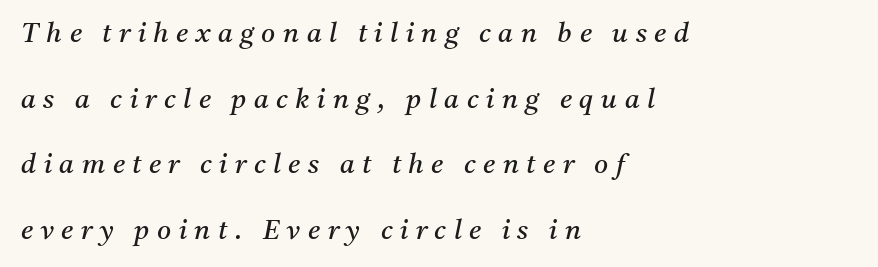
The strip under each line holds only bare page. Does extra space separate the letters? Yes, quite a lot of it. A classic flush-left, rag-right setting is used for this passage. In terms of posture, this sample is oblique. Quick note: interline space is abundant. The font is comparable to plain body text, perhaps lighter.
